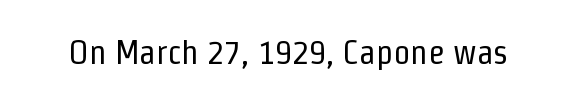
{"serif": "no", "italic": "no", "bold": "no", "weight": "regular", "width": "condensed", "stroke_contrast": "low", "x_height": "medium", "monospaced": "no", "underline": "no", "letter_spacing": "normal", "letter_spacing_em": 0.0, "glyph_px": 34}
